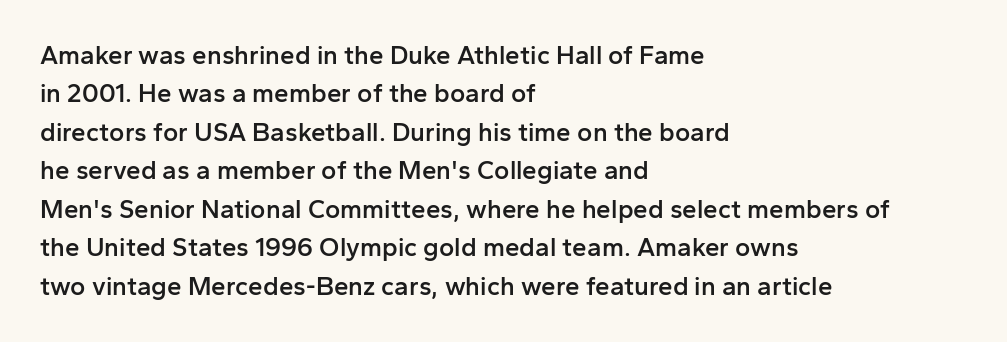
{"italic": "no", "bold": "semi", "underline": "no", "align": "left", "line_spacing": "normal", "line_spacing_ratio": 1.48, "letter_spacing": "normal", "letter_spacing_em": 0.0, "glyph_px": 26}
